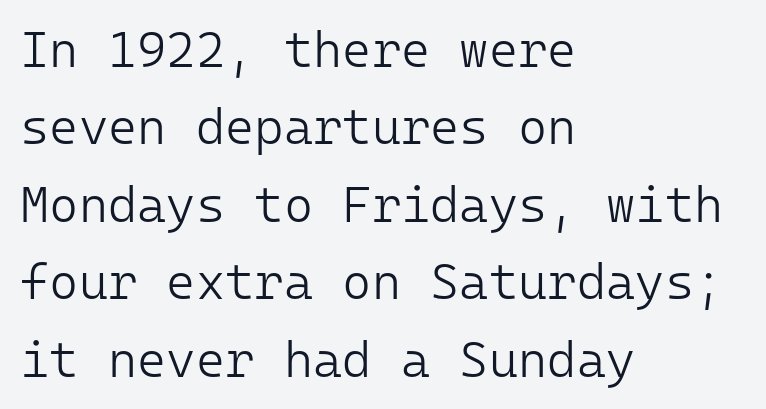
The image shows 50 px light sans-serif type, upright, monospaced; set left-aligned, normal line spacing (1.55x), normal letter spacing, not underlined; low stroke contrast and a medium x-height.
